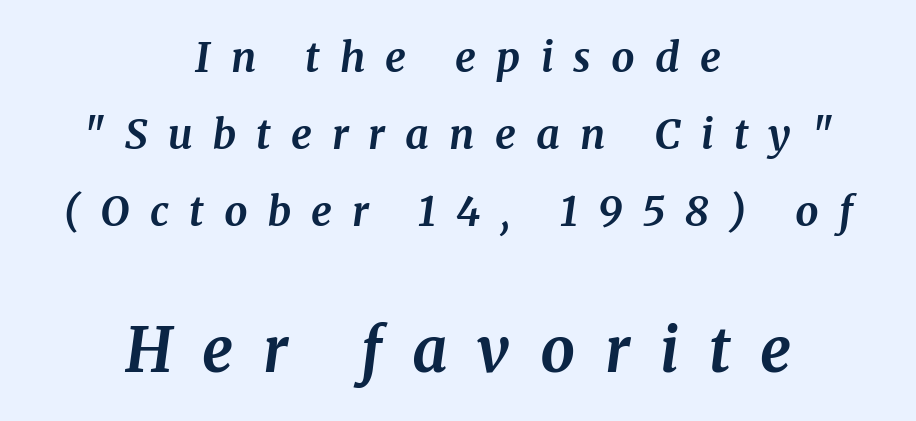
{"serif": "yes", "italic": "yes", "lean": "right", "slant_degrees": 8, "bold": "yes", "weight": "bold", "width": "normal", "stroke_contrast": "medium", "x_height": "medium", "monospaced": "no", "underline": "no", "align": "center", "line_spacing_ratio": 1.88, "letter_spacing": "wide", "letter_spacing_em": 0.49, "larger_block": "second", "size_ratio": 1.49, "glyph_px": 61}
